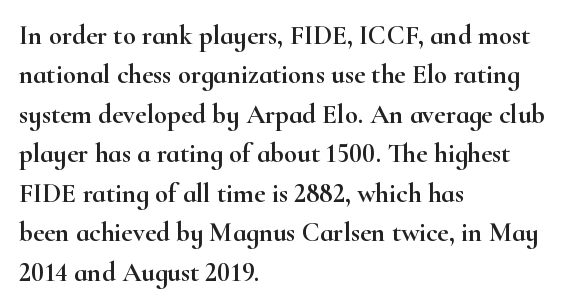
Q: Is the text italic (slanted)? A: No, it is upright.
Q: Is the text underlined? A: No.
Q: How is the paragraph aligned? A: Left-aligned.
Q: Is the spacing between letters normal or unusually wide? A: Normal.
Q: Is the spacing between lines tight, normal or loose? A: Normal.
